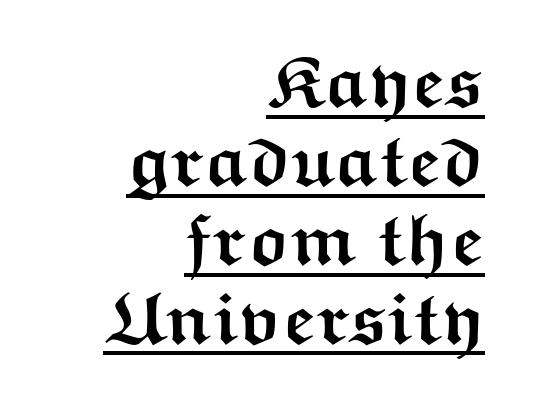
The text was rendered using a sans face with plain stroke endings. Each glyph is drawn with heavy, bold strokes. Note the varied advance widths — an 'i' is clearly narrower than an 'm'. If you drew a ruler down the right edge, every line would touch it. This is underlined copy, the kind a proofreader might mark for attention.
